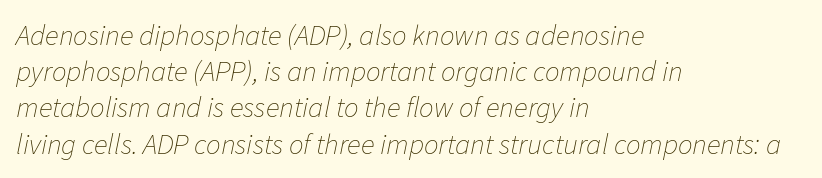
Compared with typical body copy, the letter spacing here is the same. The face used here is proportionally spaced, like ordinary book or web type. What's the leading like? Ordinary, nothing unusual. A light-to-regular cut is what we see here.
